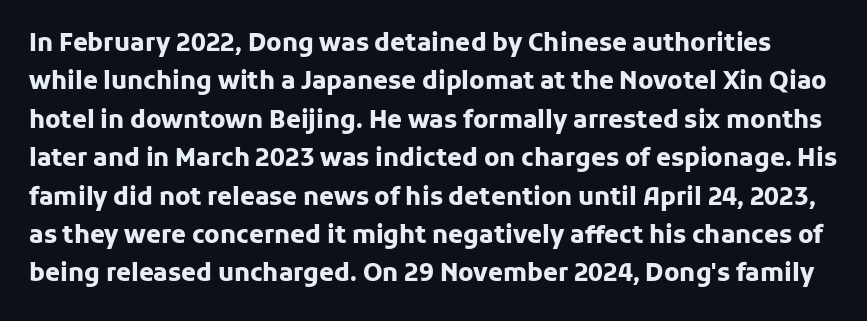
{"italic": "no", "bold": "yes", "underline": "no", "line_spacing": "normal", "line_spacing_ratio": 1.6, "letter_spacing": "normal", "letter_spacing_em": 0.0, "glyph_px": 24}
